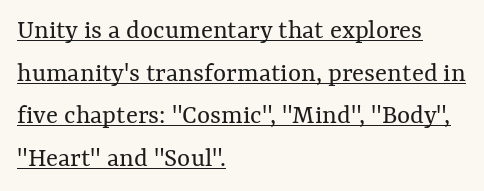
{"italic": "no", "bold": "no", "weight": "regular", "width": "normal", "stroke_contrast": "medium", "x_height": "medium", "monospaced": "no", "underline": "yes", "align": "left", "line_spacing": "normal", "line_spacing_ratio": 1.52, "letter_spacing": "normal", "letter_spacing_em": 0.0, "glyph_px": 28}
